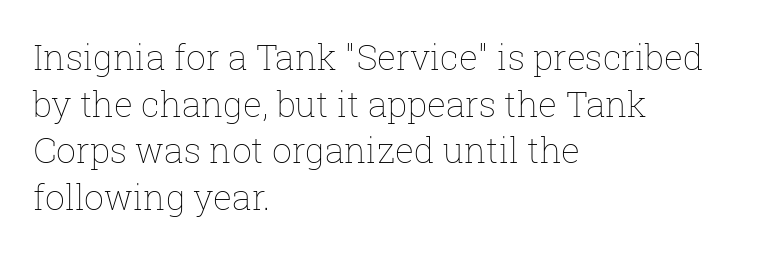
{"italic": "no", "bold": "no", "weight": "thin", "width": "normal", "stroke_contrast": "low", "x_height": "medium", "monospaced": "no", "underline": "no", "align": "left", "line_spacing": "normal", "line_spacing_ratio": 1.33, "letter_spacing": "normal", "letter_spacing_em": 0.0, "glyph_px": 35}
